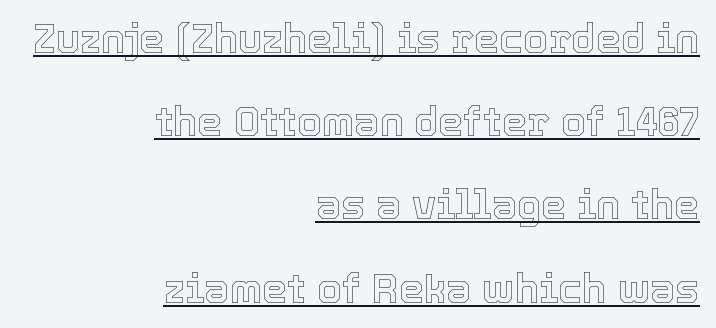
{"italic": "no", "width": "normal", "x_height": "medium", "monospaced": "no", "underline": "yes", "align": "right", "line_spacing": "loose", "line_spacing_ratio": 2.08, "letter_spacing": "normal", "letter_spacing_em": 0.0, "glyph_px": 40}
